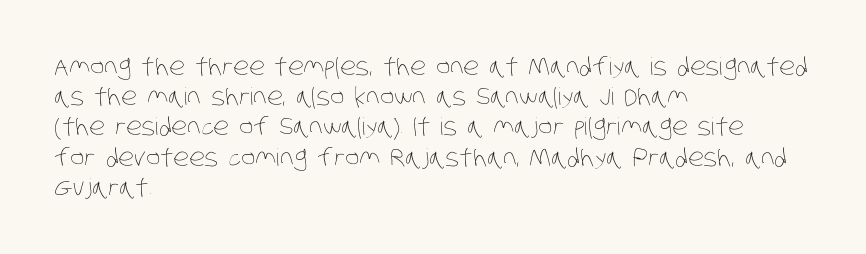
Q: Is the text bold? A: No.
Q: Is the text underlined? A: No.
Q: How is the paragraph aligned? A: Left-aligned.
Q: Is the spacing between letters normal or unusually wide? A: Normal.
Q: Is the spacing between lines tight, normal or loose? A: Normal.
